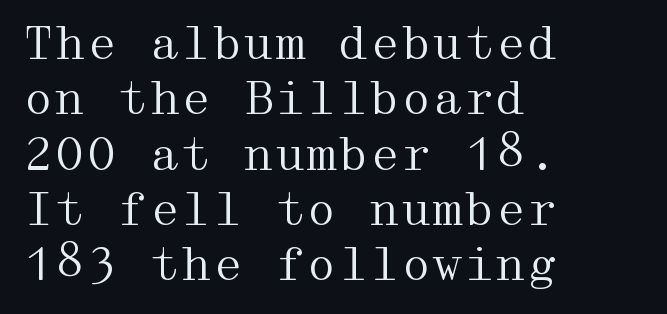
This sample is left-justified, so line endings fall wherever the words run out. Characters remain perfectly vertical along every line. Weight: not bold — regular or lighter. The words here are not underlined. Words appear dense and cohesive because spacing is normal. What kind of face is this? One with serifs.
